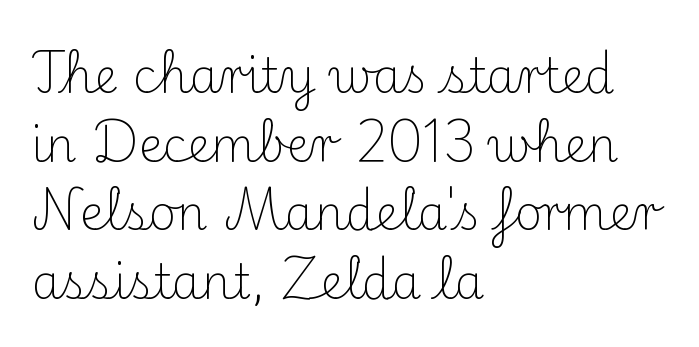
{"serif": "yes", "italic": "no", "bold": "no", "weight": "light", "width": "normal", "stroke_contrast": "medium", "x_height": "small", "monospaced": "no", "underline": "no", "align": "left", "line_spacing": "normal", "line_spacing_ratio": 1.46, "letter_spacing": "normal", "letter_spacing_em": 0.0, "glyph_px": 47}
